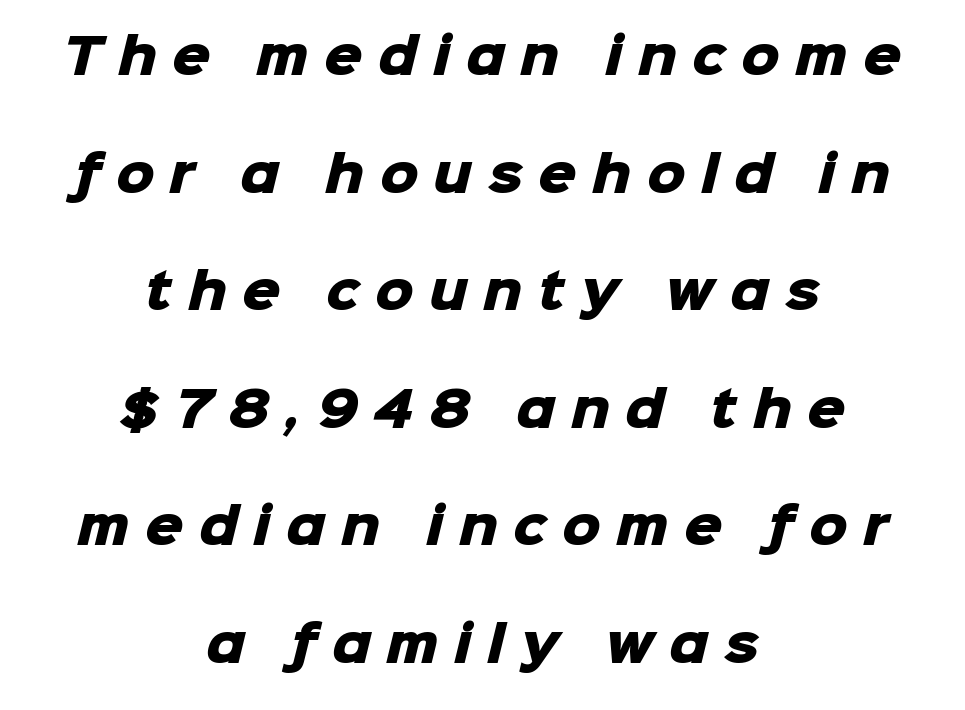
Q: Is the text bold? A: Yes.
Q: Is the typeface a serif or a sans-serif typeface? A: Sans-serif.
Q: Is the text underlined? A: No.
Q: How is the paragraph aligned? A: Centered.
Q: Is the spacing between letters normal or unusually wide? A: Unusually wide.
Q: Is the spacing between lines tight, normal or loose? A: Loose.
Q: Width (condensed, normal, or wide)? A: Normal.
Q: Stroke contrast? A: Low.
Q: x-height? A: Medium.
Q: Monospaced? A: No.
